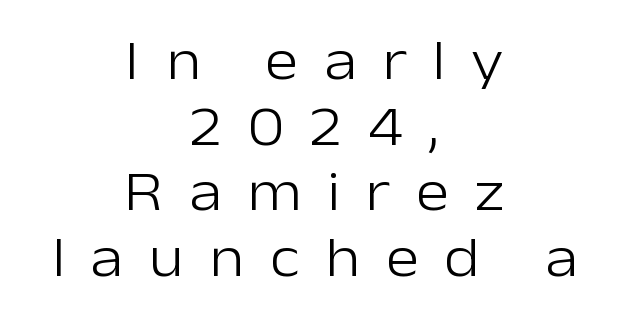
Does the leading feel generous? Not at all — it's pinched. Between one letter and the next there's a generous, obvious gap. Underlining? Definitely not there. This sample uses an upright cut, with every glyph sitting square on the baseline. Stems here are at most as thick as an everyday book face.
